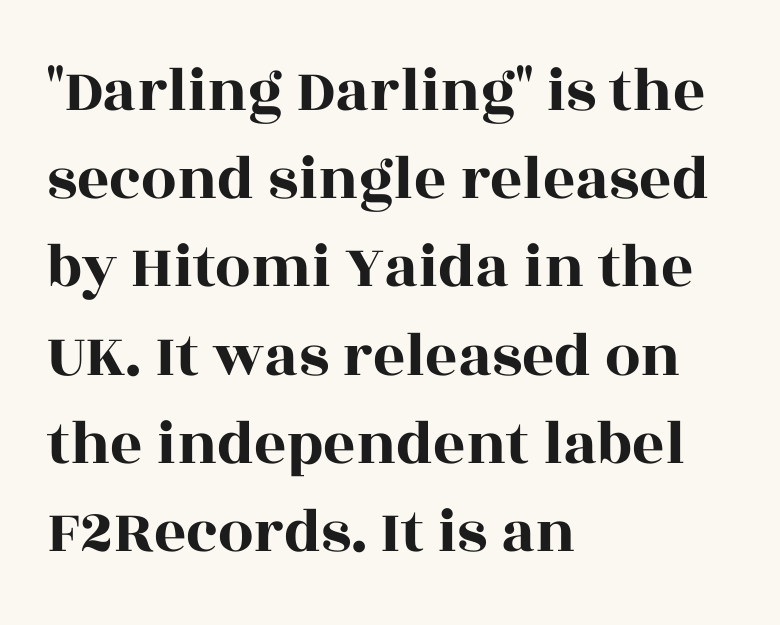
The lines sit at an ordinary, default distance from one another. Default kerning and tracking; the words read as compact shapes. A student would call this left alignment; a typographer would say flush left, rag right. Note the varied advance widths — an 'i' is clearly narrower than an 'm'. A typesetter would label this face a serif.
